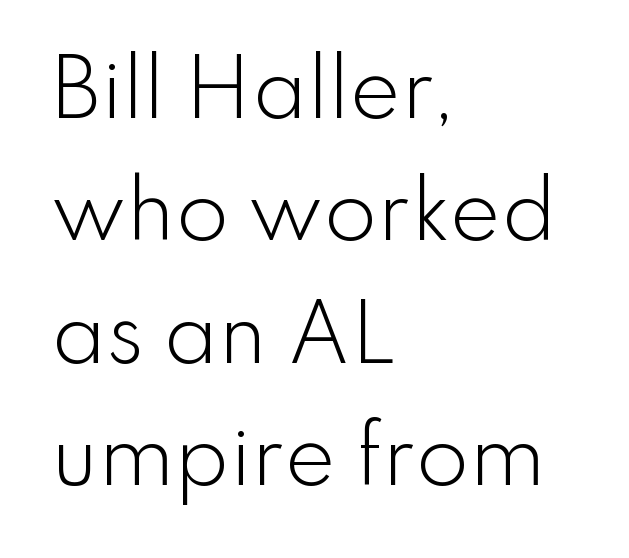
The face used here is a sans, in the tradition of grotesques and geometrics. Honestly, the letter spacing is just normal — you wouldn't notice it. Looks like regular typesetting: each glyph gets only the width it needs. The font is comparable to plain body text, perhaps lighter.
